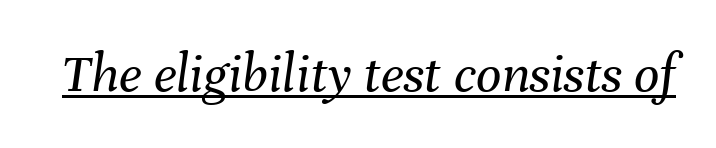
Q: Is the text bold? A: No.
Q: Is the text italic (slanted)? A: Yes, it leans right by about 8 degrees.
Q: Is the text underlined? A: Yes.
Q: Is the spacing between letters normal or unusually wide? A: Normal.
Q: Width (condensed, normal, or wide)? A: Normal.
Q: Stroke contrast? A: Medium.
Q: x-height? A: Medium.
Q: Monospaced? A: No.
